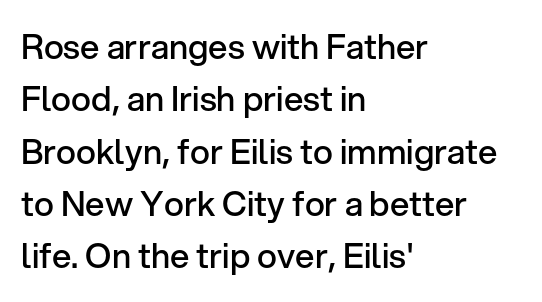
The image shows 34 px semibold sans-serif type, upright; set left-aligned, normal line spacing (1.54x), normal letter spacing, not underlined; low stroke contrast and a medium x-height.
